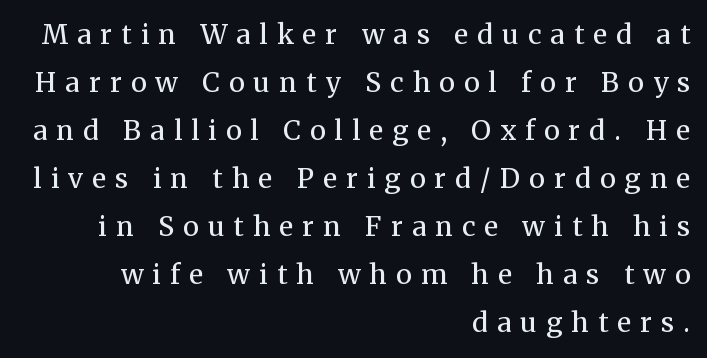
{"italic": "no", "bold": "no", "underline": "no", "align": "right", "line_spacing_ratio": 1.78, "letter_spacing": "wide", "letter_spacing_em": 0.34, "glyph_px": 27}
